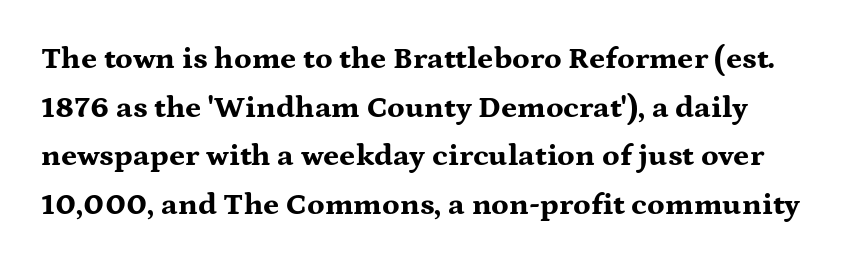
Q: Is the text bold? A: Yes.
Q: Is the text italic (slanted)? A: No, it is upright.
Q: Is the typeface a serif or a sans-serif typeface? A: Serif.
Q: Is the text underlined? A: No.
Q: Is the spacing between letters normal or unusually wide? A: Normal.
Q: Is the spacing between lines tight, normal or loose? A: Normal.
Q: Width (condensed, normal, or wide)? A: Wide.
Q: Stroke contrast? A: Medium.
Q: x-height? A: Medium.
Q: Monospaced? A: No.
